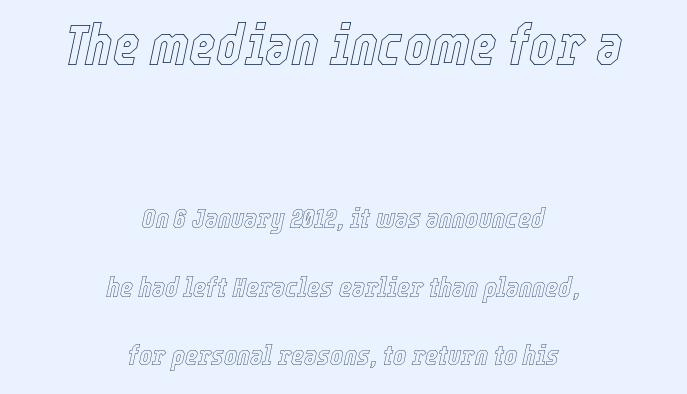
The image shows 57 px condensed type, italic (leaning right); set centered, loose line spacing (2.45x), normal letter spacing, not underlined; the first (top) block is 2.04x larger; a medium x-height.
